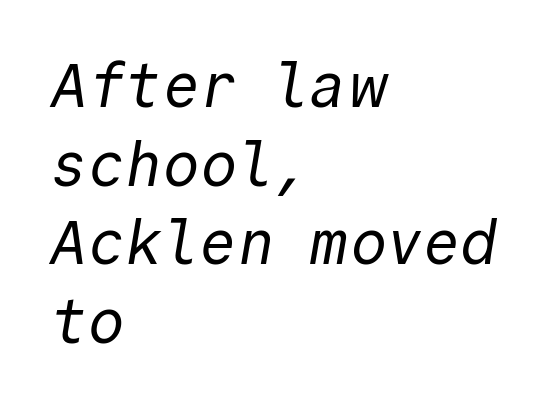
The image shows 62 px regular-weight sans-serif type, monospaced; set left-aligned, normal line spacing (1.27x), normal letter spacing, not underlined; a medium x-height.
